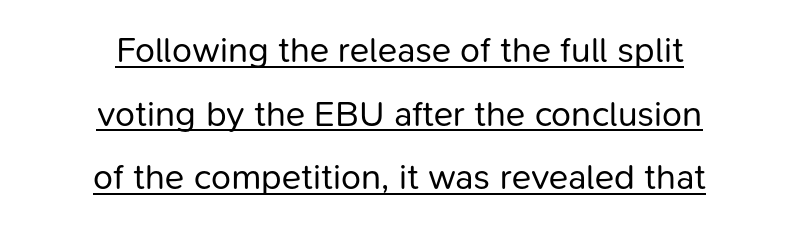
{"serif": "no", "italic": "no", "bold": "no", "weight": "regular", "width": "normal", "stroke_contrast": "low", "x_height": "medium", "monospaced": "no", "underline": "yes", "align": "center", "line_spacing_ratio": 1.77, "letter_spacing": "normal", "letter_spacing_em": 0.0, "glyph_px": 36}
